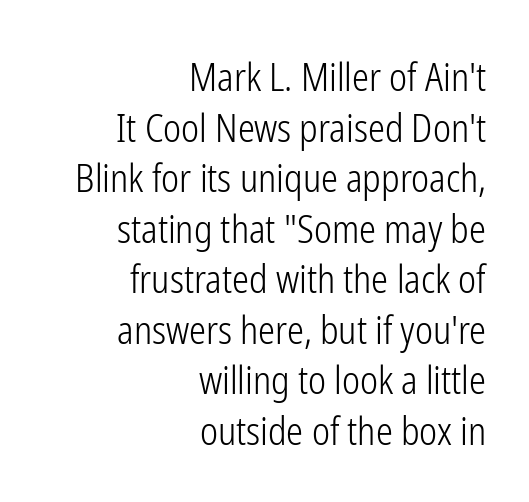
Q: Is the text bold? A: No.
Q: Is the text italic (slanted)? A: No, it is upright.
Q: Is the typeface a serif or a sans-serif typeface? A: Sans-serif.
Q: Is the text underlined? A: No.
Q: How is the paragraph aligned? A: Right-aligned.
Q: Is the spacing between letters normal or unusually wide? A: Normal.
Q: Is the spacing between lines tight, normal or loose? A: Normal.
Q: Width (condensed, normal, or wide)? A: Condensed.
Q: Stroke contrast? A: Low.
Q: x-height? A: Medium.
Q: Monospaced? A: No.
